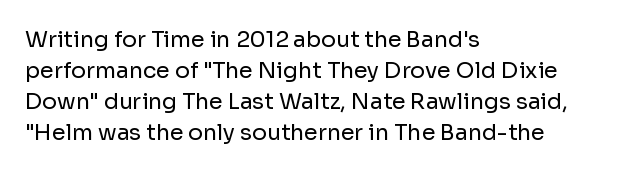
The image shows 22 px text type, upright; set left-aligned, normal line spacing (1.41x), normal letter spacing, not underlined.
